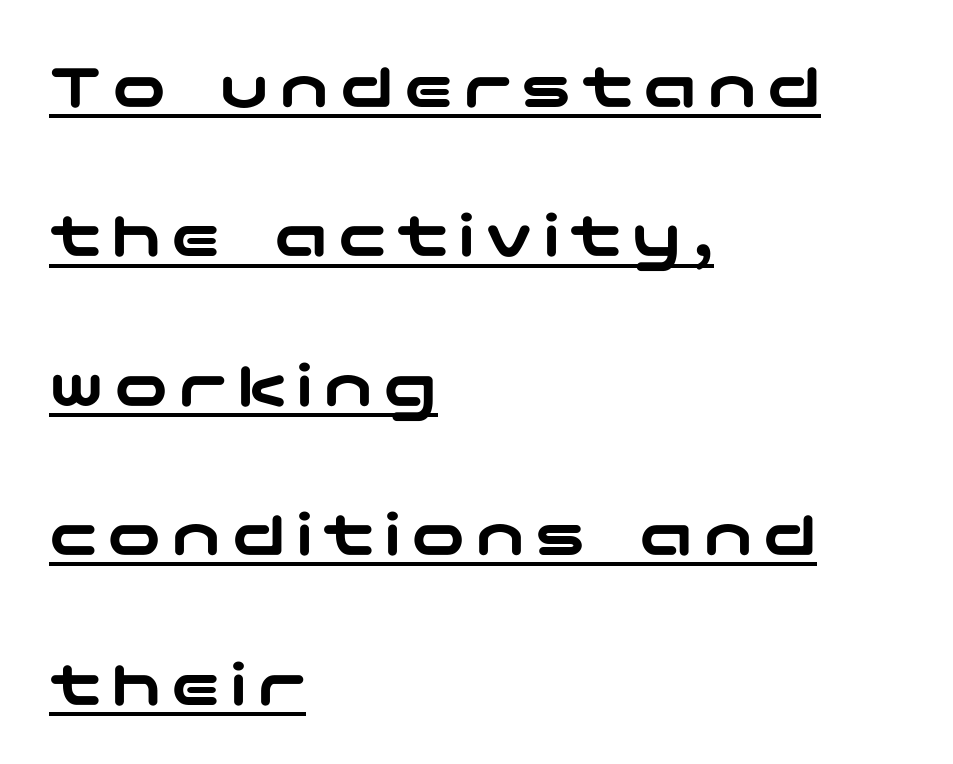
The image shows 67 px wide sans-serif type, upright; set left-aligned, loose line spacing (2.23x), underlined; low stroke contrast and a medium x-height.
